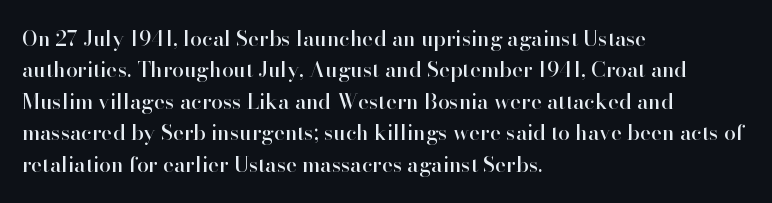
Unmarked baselines from the first word to the last. Every character sits straight up, as roman type does. The lines in this sample share a left origin and differ only in where they stop. Summary of vertical rhythm: regular, with standard interline spacing. Inter-character spacing is left at the font's built-in metrics.
